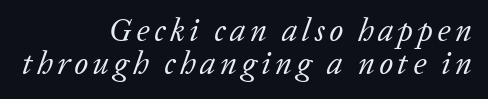
These lines are set flush right with a ragged left edge. The passage shown stacks its lines with hardly any gap. To sum up the face: it has serifs. Any mark beneath the type? The region is blank.
